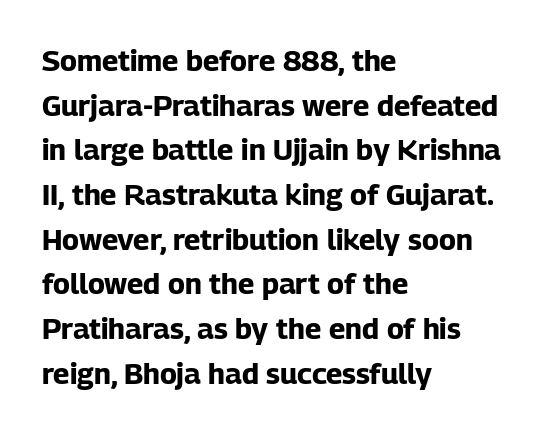
A typesetter would call this proportional, since set widths differ per character. In terms of letterspacing, this is plain default setting. The passage shown is typeset with a sans-serif family. The foot of each line stays bare and open. Line spacing here is normal.
